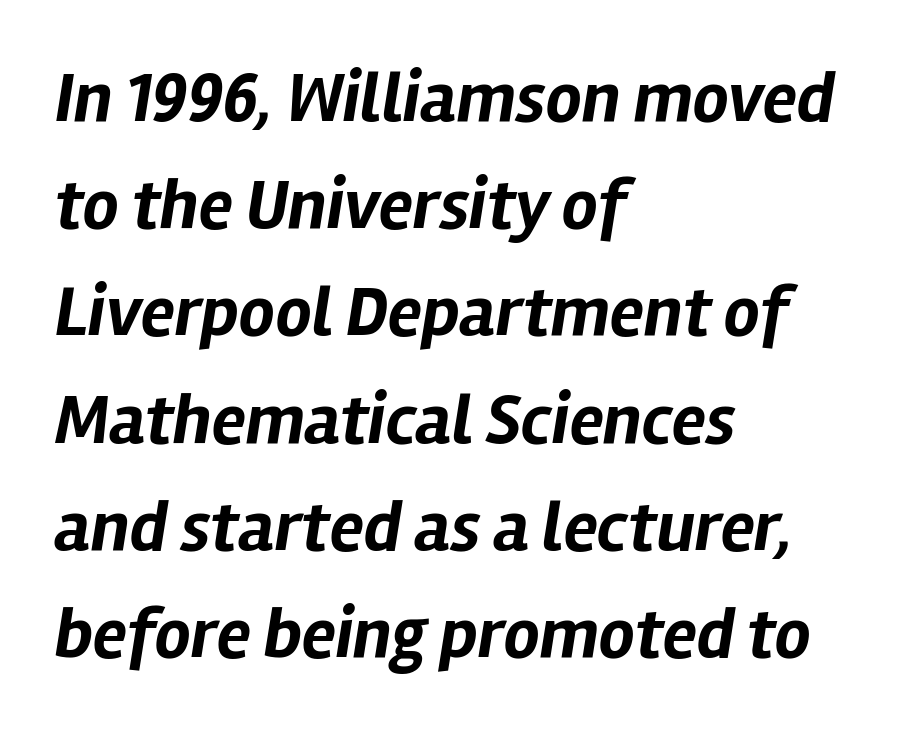
Q: Is the text bold? A: Yes.
Q: Is the text italic (slanted)? A: Yes, it leans right by about 12 degrees.
Q: Is the text underlined? A: No.
Q: How is the paragraph aligned? A: Left-aligned.
Q: Is the spacing between letters normal or unusually wide? A: Normal.
Q: Is the spacing between lines tight, normal or loose? A: Normal.
Q: Width (condensed, normal, or wide)? A: Normal.
Q: Stroke contrast? A: Low.
Q: x-height? A: Medium.
Q: Monospaced? A: No.
